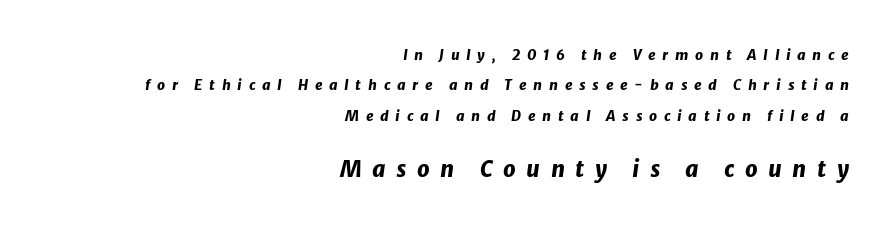
Two sizes are in play, and the larger belongs to the second block. The specimen omits any rule beneath the text block's lines. If you drew a ruler down the right edge, every line would touch it. I'd describe the lettering as bold — thick and assertive. Vertically, the passage feels expansive, rows floating well apart.
